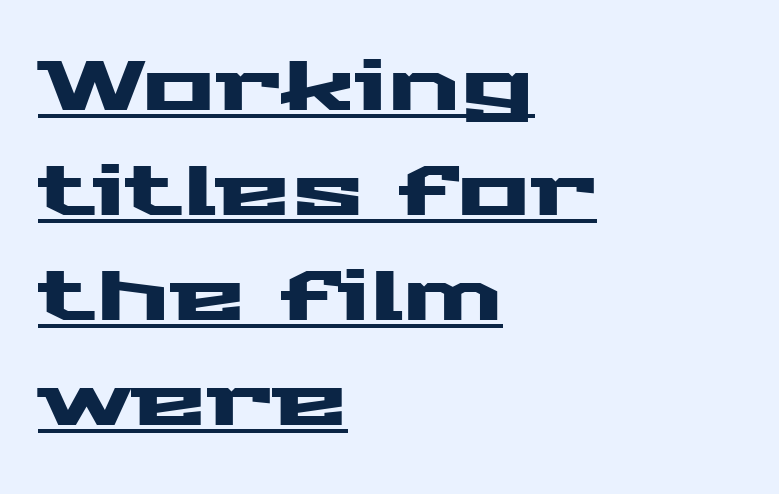
{"serif": "no", "italic": "no", "width": "wide", "stroke_contrast": "medium", "x_height": "medium", "monospaced": "no", "underline": "yes", "align": "left", "line_spacing": "normal", "line_spacing_ratio": 1.52, "letter_spacing": "normal", "letter_spacing_em": 0.0, "glyph_px": 69}
